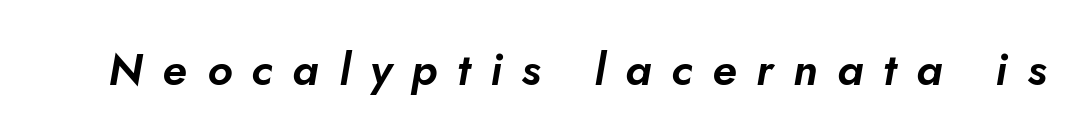
Q: Is the text italic (slanted)? A: Yes, it leans right by about 5 degrees.
Q: Is the text underlined? A: No.
Q: Is the spacing between letters normal or unusually wide? A: Unusually wide.
Q: Width (condensed, normal, or wide)? A: Normal.
Q: Stroke contrast? A: Low.
Q: x-height? A: Small.
Q: Monospaced? A: No.
